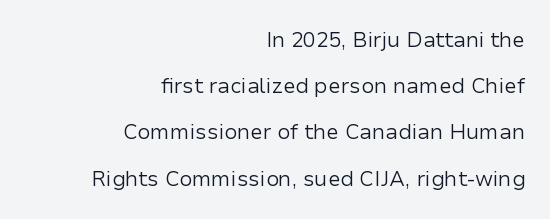
The image shows 21 px text type, upright; set right-aligned, loose line spacing (2.2x), normal letter spacing, not underlined.
